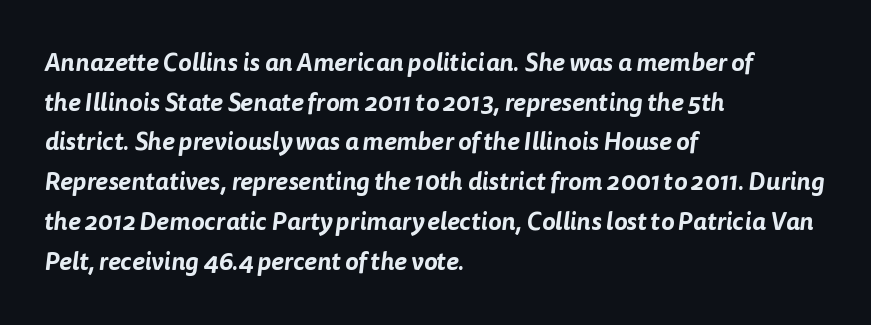
{"underline": "no", "align": "left", "line_spacing": "normal", "line_spacing_ratio": 1.59, "letter_spacing": "normal", "letter_spacing_em": 0.0, "glyph_px": 25}
